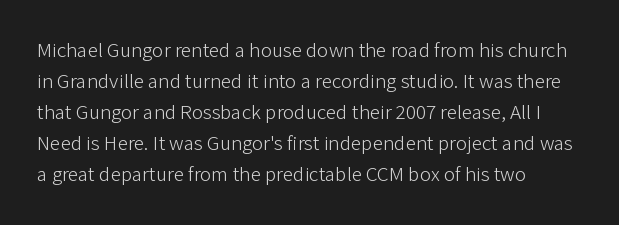
The image shows 21 px text type, upright; set left-aligned, normal line spacing (1.48x), normal letter spacing, not underlined.
